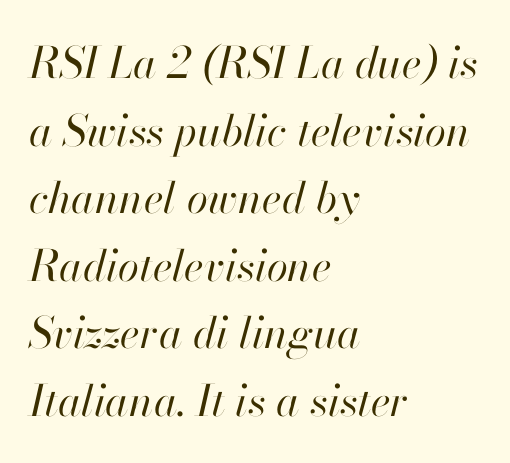
{"italic": "yes", "lean": "right", "slant_degrees": 13, "bold": "no", "weight": "regular", "width": "normal", "stroke_contrast": "high", "x_height": "small", "monospaced": "no", "underline": "no", "align": "left", "line_spacing": "normal", "line_spacing_ratio": 1.57, "letter_spacing": "normal", "letter_spacing_em": 0.0, "glyph_px": 43}
